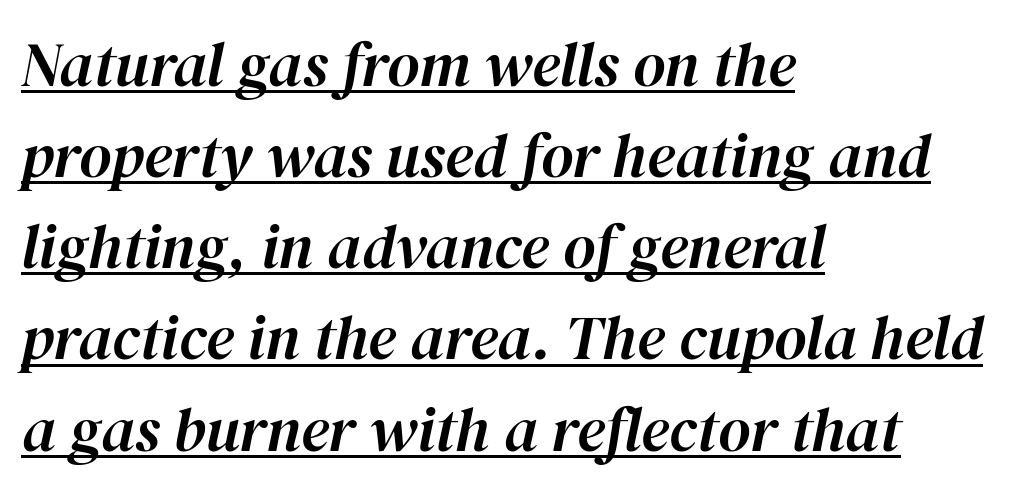
Q: Is the text italic (slanted)? A: Yes, it leans right by about 12 degrees.
Q: Is the text underlined? A: Yes.
Q: How is the paragraph aligned? A: Left-aligned.
Q: Is the spacing between letters normal or unusually wide? A: Normal.
Q: Is the spacing between lines tight, normal or loose? A: Normal.
Q: Width (condensed, normal, or wide)? A: Normal.
Q: Stroke contrast? A: High.
Q: x-height? A: Medium.
Q: Monospaced? A: No.
